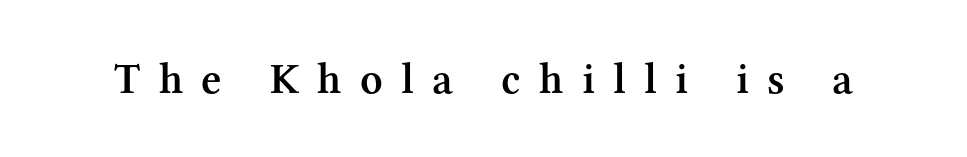
{"serif": "yes", "italic": "no", "bold": "semi", "weight": "semibold", "width": "normal", "stroke_contrast": "medium", "x_height": "medium", "monospaced": "no", "underline": "no", "letter_spacing": "wide", "letter_spacing_em": 0.42, "glyph_px": 44}
